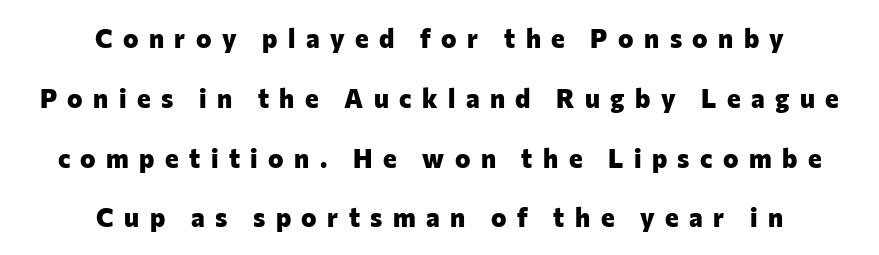
Q: Is the text bold? A: Yes.
Q: Is the text italic (slanted)? A: No, it is upright.
Q: Is the text underlined? A: No.
Q: How is the paragraph aligned? A: Centered.
Q: Is the spacing between letters normal or unusually wide? A: Unusually wide.
Q: Is the spacing between lines tight, normal or loose? A: Loose.
